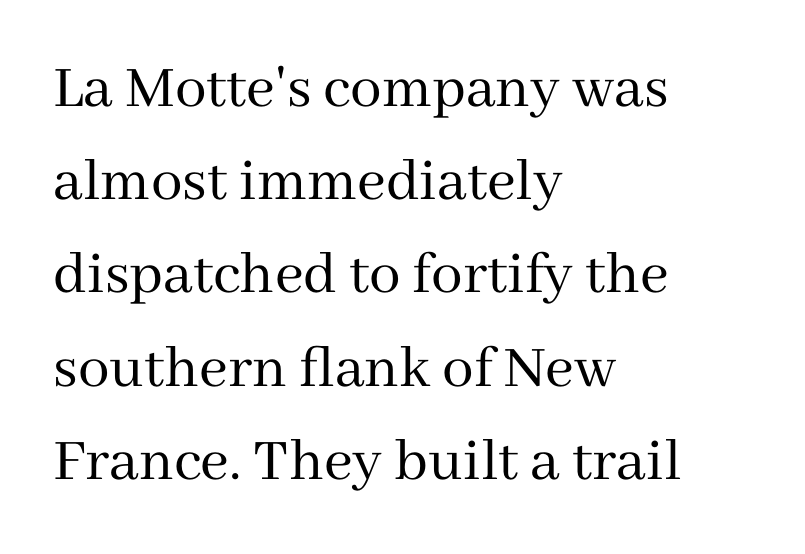
Q: Is the text bold? A: No.
Q: Is the text italic (slanted)? A: No, it is upright.
Q: Is the typeface a serif or a sans-serif typeface? A: Serif.
Q: Is the text underlined? A: No.
Q: How is the paragraph aligned? A: Left-aligned.
Q: Is the spacing between letters normal or unusually wide? A: Normal.
Q: Is the spacing between lines tight, normal or loose? A: Normal.
Q: Width (condensed, normal, or wide)? A: Normal.
Q: Stroke contrast? A: Medium.
Q: x-height? A: Medium.
Q: Monospaced? A: No.
